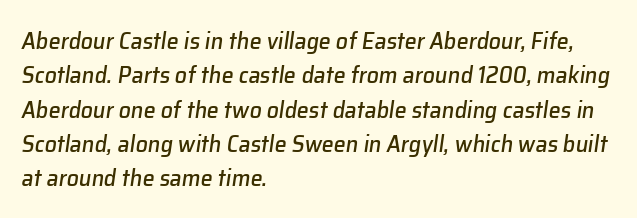
Every row of glyphs begins at an identical x-position on the left. Observe the ordinary spacing: letters are neighbours, not strangers. The words here are not underlined. Would a proofreader flag this as italicized? Yes. Does the leading feel generous? No, just average.
